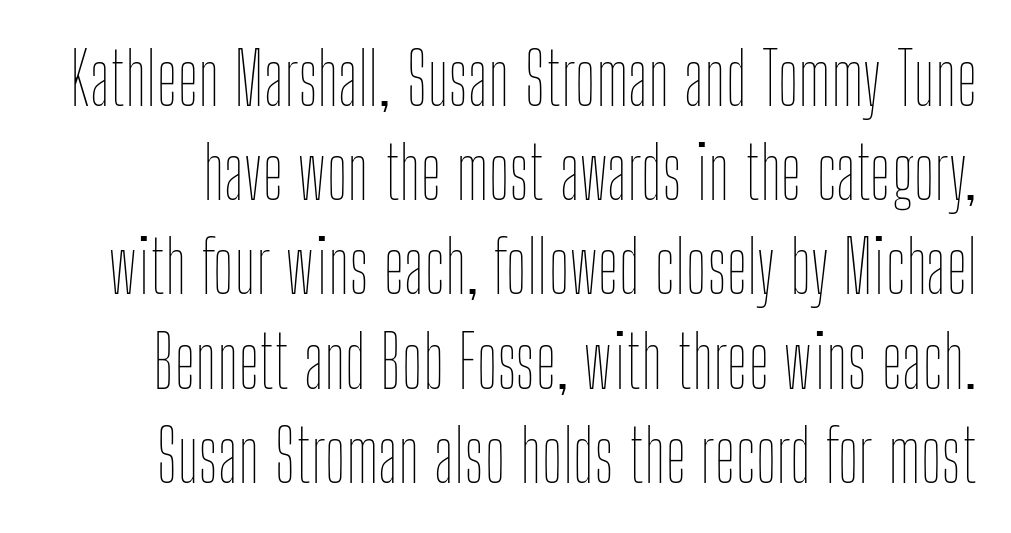
Q: Is the text bold? A: No.
Q: Is the text italic (slanted)? A: No, it is upright.
Q: Is the text underlined? A: No.
Q: Is the spacing between letters normal or unusually wide? A: Normal.
Q: Is the spacing between lines tight, normal or loose? A: Normal.
Q: Width (condensed, normal, or wide)? A: Condensed.
Q: Stroke contrast? A: Low.
Q: x-height? A: Medium.
Q: Monospaced? A: No.
